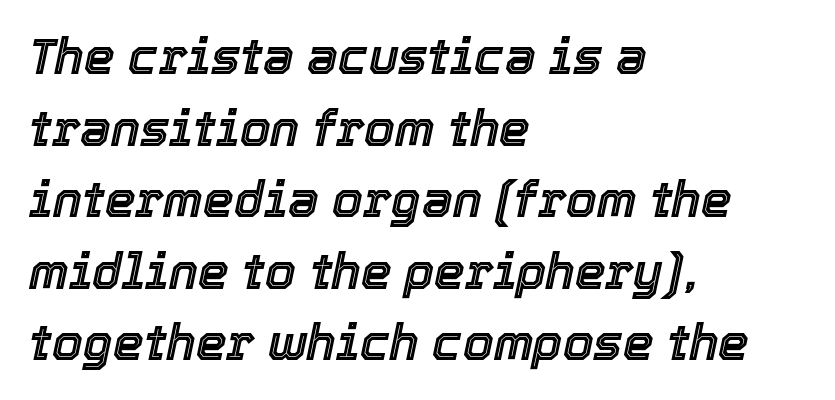
The image shows 49 px text type, italic (leaning right); set left-aligned, normal line spacing (1.46x), normal letter spacing, not underlined; a medium x-height.
